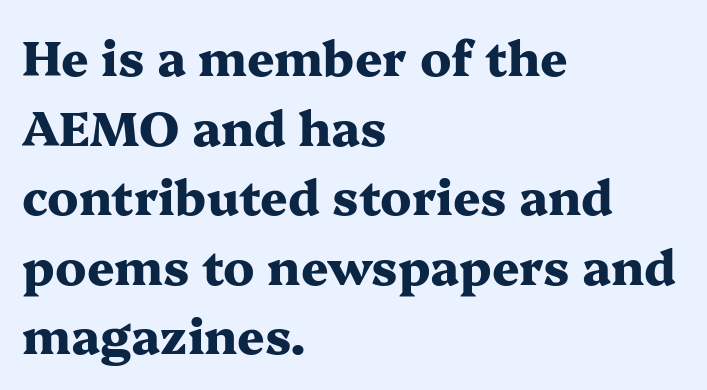
{"serif": "yes", "italic": "no", "bold": "yes", "weight": "heavy", "width": "wide", "stroke_contrast": "medium", "x_height": "medium", "monospaced": "no", "underline": "no", "align": "left", "line_spacing": "normal", "line_spacing_ratio": 1.45, "letter_spacing": "normal", "letter_spacing_em": 0.0, "glyph_px": 48}
